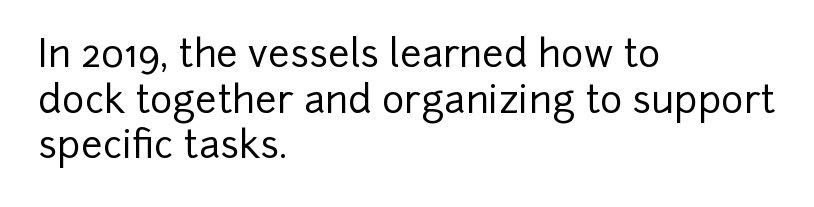
The image shows 38 px sans-serif type, upright; set left-aligned, line spacing 1.2x, normal letter spacing, not underlined; low stroke contrast and a medium x-height.
